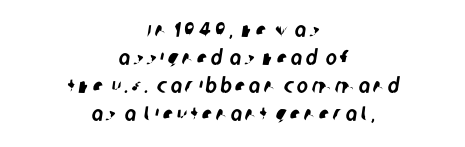
These lines stack symmetrically, like a column narrowing and widening about its center. No word sits above an underline. Does the leading feel generous? No, just average.
